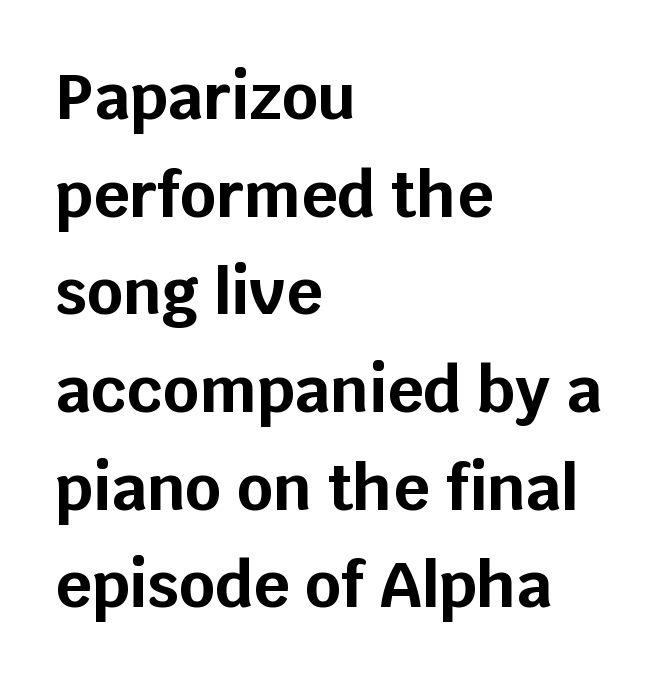
{"serif": "no", "italic": "no", "bold": "yes", "weight": "bold", "width": "normal", "stroke_contrast": "low", "x_height": "large", "monospaced": "no", "underline": "no", "align": "left", "line_spacing": "normal", "line_spacing_ratio": 1.55, "letter_spacing": "normal", "letter_spacing_em": 0.0, "glyph_px": 63}
